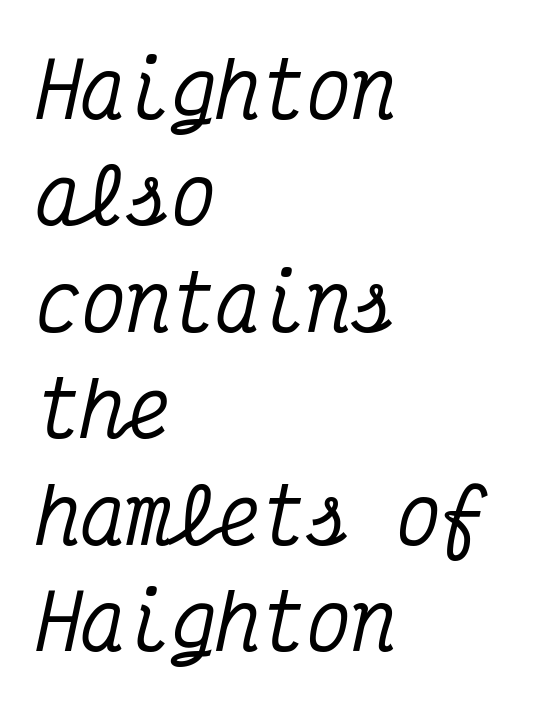
Q: Is the text italic (slanted)? A: Yes, it leans right by about 12 degrees.
Q: Is the typeface a serif or a sans-serif typeface? A: Serif.
Q: Is the text underlined? A: No.
Q: How is the paragraph aligned? A: Left-aligned.
Q: Is the spacing between letters normal or unusually wide? A: Normal.
Q: Is the spacing between lines tight, normal or loose? A: Normal.
Q: Width (condensed, normal, or wide)? A: Condensed.
Q: Stroke contrast? A: Medium.
Q: x-height? A: Medium.
Q: Monospaced? A: Yes.
